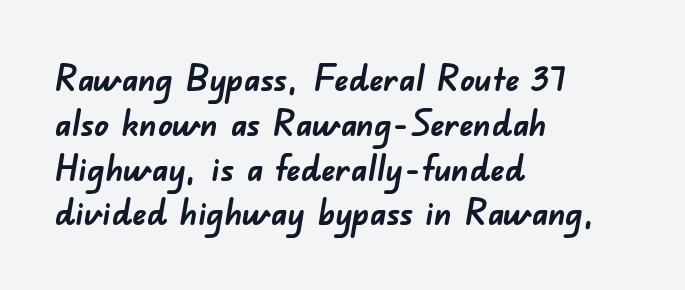
{"serif": "no", "bold": "yes", "weight": "semibold", "width": "normal", "stroke_contrast": "low", "x_height": "small", "monospaced": "no", "underline": "no", "align": "left", "line_spacing": "normal", "line_spacing_ratio": 1.28, "letter_spacing": "normal", "letter_spacing_em": 0.0, "glyph_px": 35}
